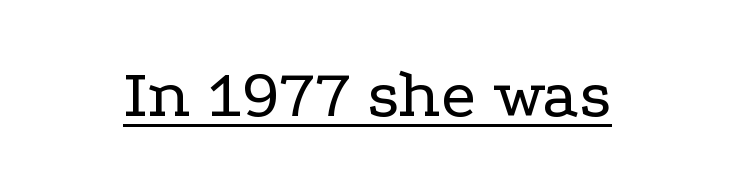
Q: Is the text bold? A: No.
Q: Is the text italic (slanted)? A: No, it is upright.
Q: Is the typeface a serif or a sans-serif typeface? A: Serif.
Q: Is the text underlined? A: Yes.
Q: Is the spacing between letters normal or unusually wide? A: Normal.
Q: Width (condensed, normal, or wide)? A: Wide.
Q: Stroke contrast? A: Low.
Q: x-height? A: Medium.
Q: Monospaced? A: No.
